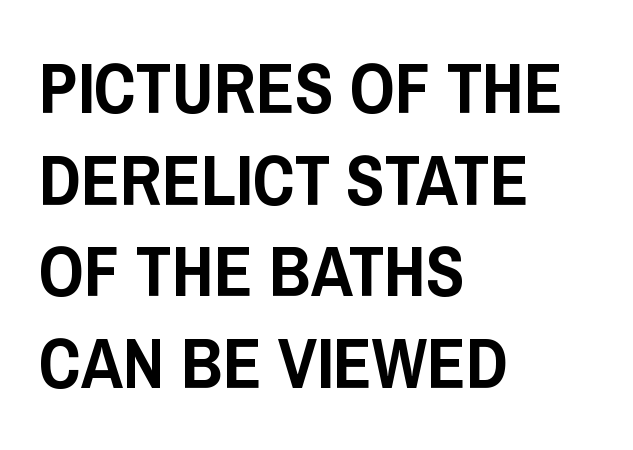
The image shows 71 px condensed sans-serif type, upright; set left-aligned, normal line spacing (1.29x), normal letter spacing, not underlined; low stroke contrast and a large x-height.
